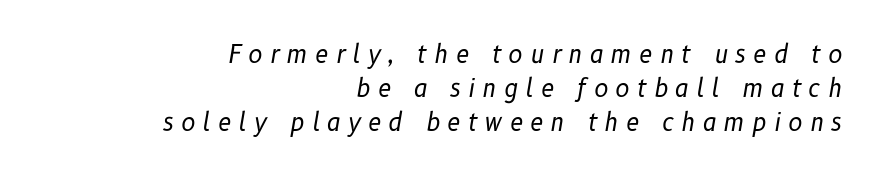
{"italic": "yes", "lean": "right", "slant_degrees": 10, "bold": "no", "underline": "no", "align": "right", "line_spacing": "normal", "line_spacing_ratio": 1.42, "letter_spacing": "wide", "letter_spacing_em": 0.3, "glyph_px": 24}
